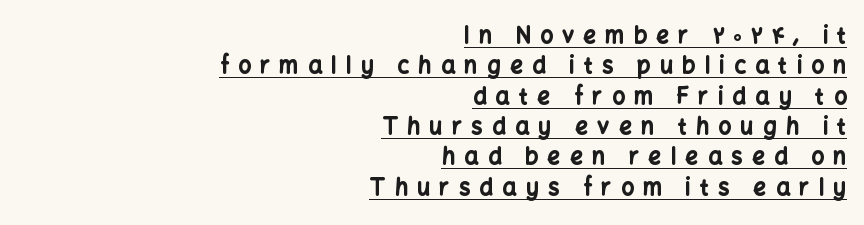
The image shows 22 px bold type, upright; set right-aligned, normal line spacing (1.38x), unusually wide letter spacing (+0.43 em), underlined.
